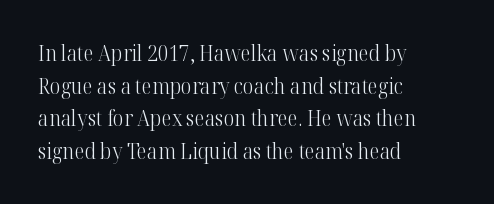
The image shows 21 px text type, upright; set left-aligned, normal line spacing (1.55x), normal letter spacing, not underlined.
